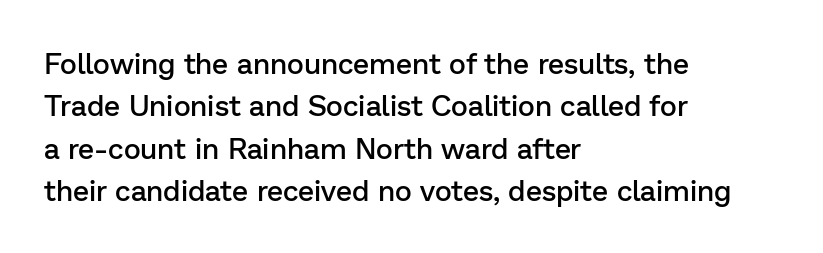
Q: Is the text bold? A: Semi-bold.
Q: Is the text italic (slanted)? A: No, it is upright.
Q: Is the typeface a serif or a sans-serif typeface? A: Sans-serif.
Q: Is the text underlined? A: No.
Q: How is the paragraph aligned? A: Left-aligned.
Q: Is the spacing between letters normal or unusually wide? A: Normal.
Q: Is the spacing between lines tight, normal or loose? A: Normal.
Q: Width (condensed, normal, or wide)? A: Normal.
Q: Stroke contrast? A: Low.
Q: x-height? A: Medium.
Q: Monospaced? A: No.
